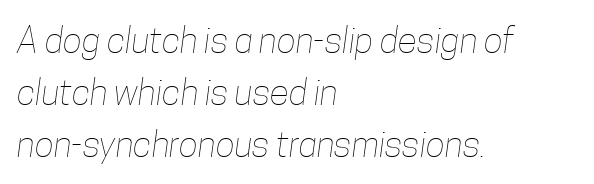
{"bold": "no", "weight": "thin", "width": "condensed", "stroke_contrast": "low", "x_height": "medium", "monospaced": "no", "underline": "no", "align": "left", "line_spacing": "normal", "line_spacing_ratio": 1.45, "letter_spacing": "normal", "letter_spacing_em": 0.0, "glyph_px": 36}
